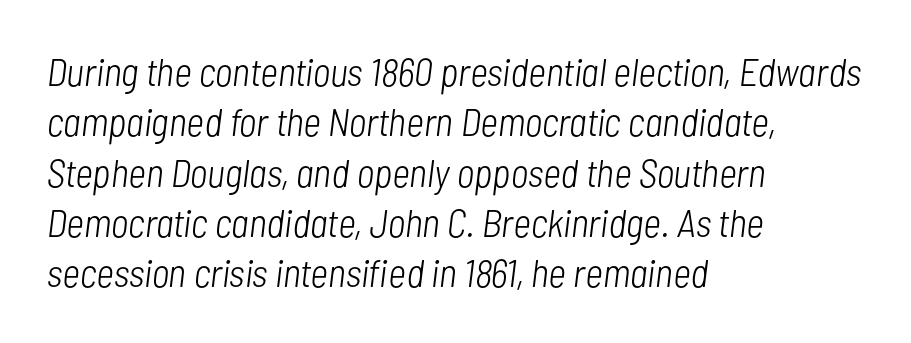
The image shows 39 px light, condensed type, italic (leaning right); set left-aligned, normal line spacing (1.29x), normal letter spacing, not underlined; low stroke contrast and a medium x-height.
